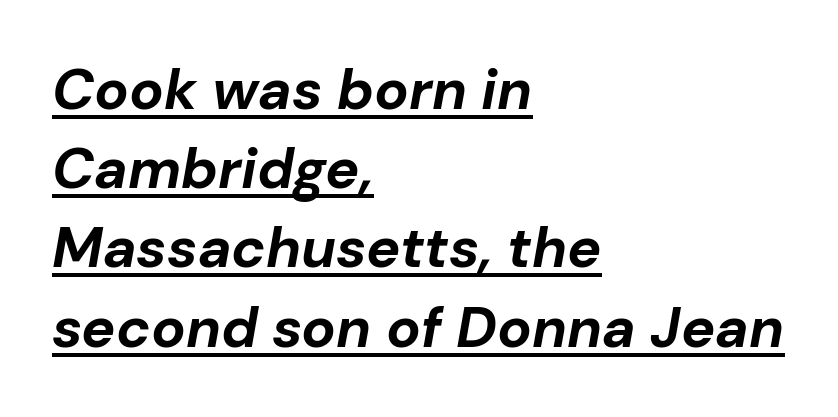
{"italic": "yes", "lean": "right", "slant_degrees": 10, "bold": "yes", "weight": "bold", "width": "normal", "stroke_contrast": "low", "x_height": "medium", "monospaced": "no", "underline": "yes", "align": "left", "line_spacing": "normal", "line_spacing_ratio": 1.39, "letter_spacing": "normal", "letter_spacing_em": 0.0, "glyph_px": 57}
